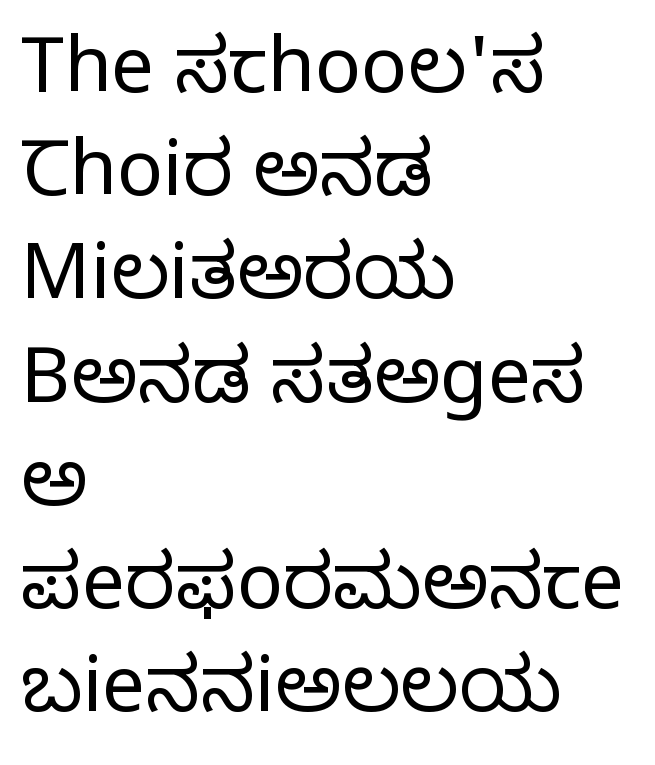
Q: Is the text bold? A: No.
Q: Is the text italic (slanted)? A: No, it is upright.
Q: Is the typeface a serif or a sans-serif typeface? A: Serif.
Q: Is the text underlined? A: No.
Q: How is the paragraph aligned? A: Left-aligned.
Q: Is the spacing between letters normal or unusually wide? A: Normal.
Q: Is the spacing between lines tight, normal or loose? A: Normal.
Q: Width (condensed, normal, or wide)? A: Normal.
Q: Stroke contrast? A: Low.
Q: x-height? A: Large.
Q: Monospaced? A: No.
